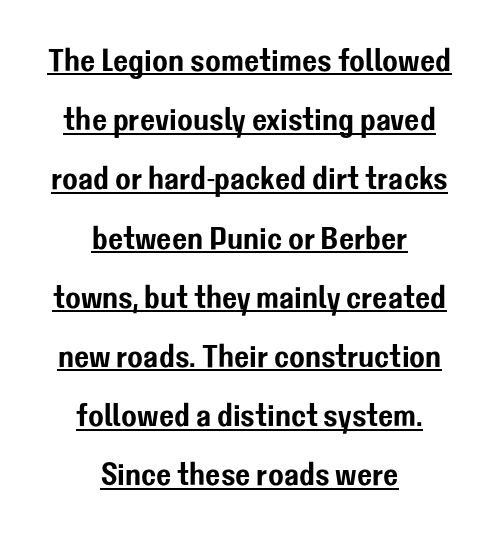
The image shows 32 px sans-serif type, upright; set centered, line spacing 1.85x, normal letter spacing, underlined; low stroke contrast and a medium x-height.
